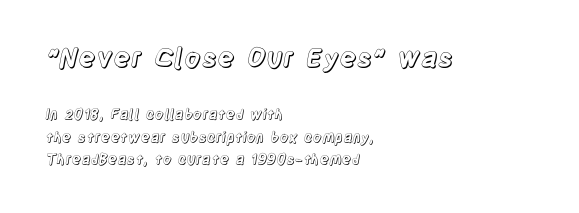
{"underline": "no", "align": "left", "line_spacing": "normal", "line_spacing_ratio": 1.6, "letter_spacing": "normal", "letter_spacing_em": 0.0, "larger_block": "first", "size_ratio": 1.86, "glyph_px": 26}
